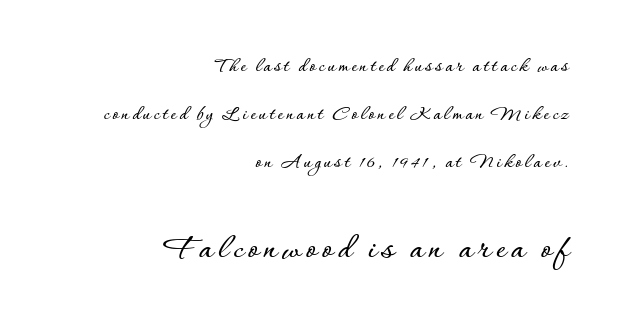
Q: Is the text italic (slanted)? A: Yes.
Q: Is the text underlined? A: No.
Q: How is the paragraph aligned? A: Right-aligned.
Q: Is the spacing between lines tight, normal or loose? A: Loose.
Q: Which block of text is set in a larger size, the first (top) or the second (bottom)? A: The second (bottom) one.
Q: Width (condensed, normal, or wide)? A: Normal.
Q: Stroke contrast? A: Low.
Q: x-height? A: Small.
Q: Monospaced? A: No.
